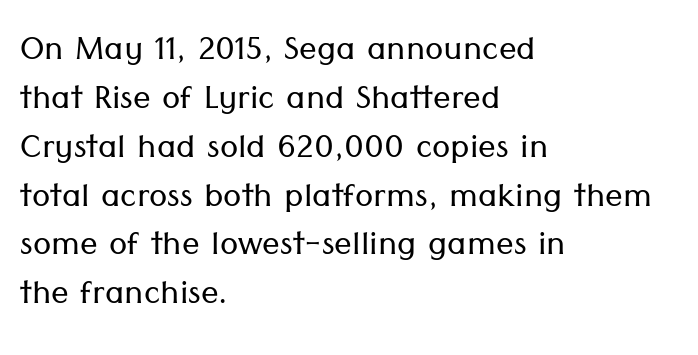
The image shows 44 px light sans-serif type, upright; set left-aligned, tight line spacing (1.11x), normal letter spacing, not underlined; low stroke contrast and a medium x-height.
